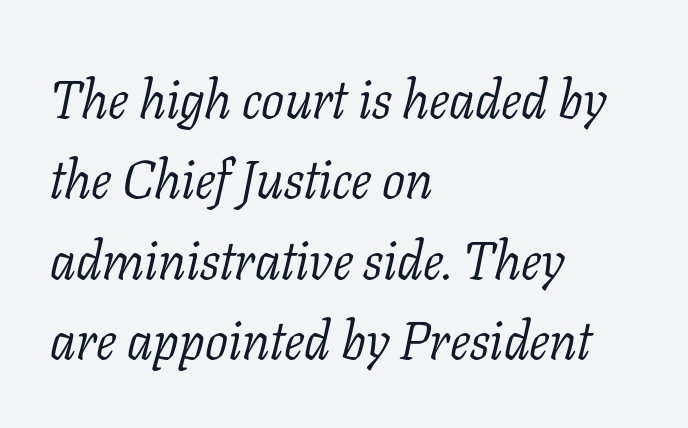
{"serif": "yes", "italic": "yes", "lean": "right", "slant_degrees": 11, "bold": "no", "weight": "light", "width": "normal", "stroke_contrast": "low", "x_height": "medium", "monospaced": "no", "underline": "no", "align": "left", "line_spacing": "normal", "line_spacing_ratio": 1.49, "letter_spacing": "normal", "letter_spacing_em": 0.0, "glyph_px": 54}
